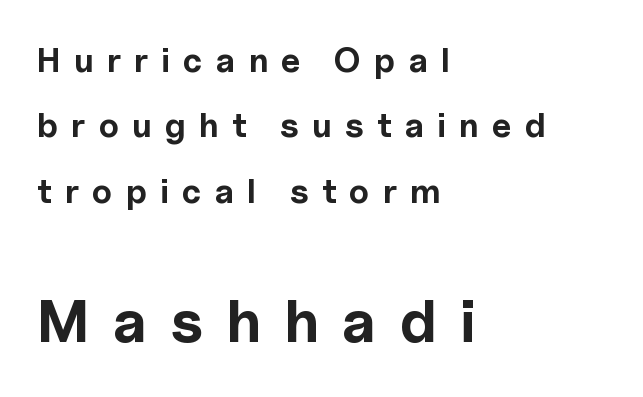
The image shows 60 px bold sans-serif type, upright; set left-aligned, loose line spacing (1.92x), unusually wide letter spacing (+0.39 em), not underlined; the second (bottom) block is 1.76x larger; a medium x-height.
